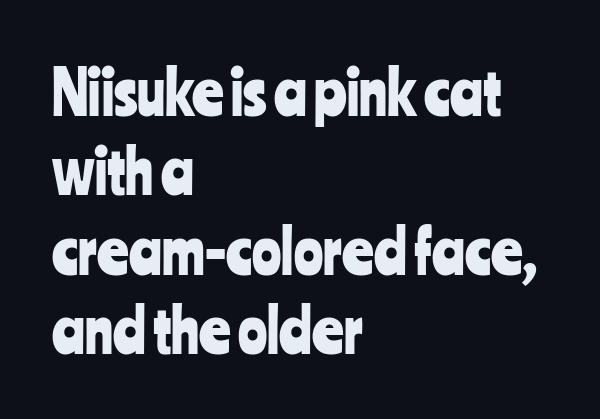
The image shows 61 px condensed sans-serif type, upright; set left-aligned, normal line spacing (1.3x), normal letter spacing, not underlined; low stroke contrast and a medium x-height.
